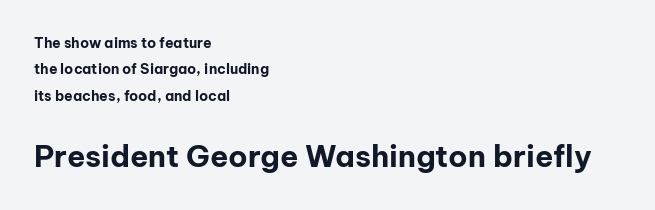
The image shows 30 px bold sans-serif type, upright; set left-aligned, line spacing 1.89x, normal letter spacing, not underlined; the second (bottom) block is 2.14x larger; low stroke contrast and a medium x-height.
